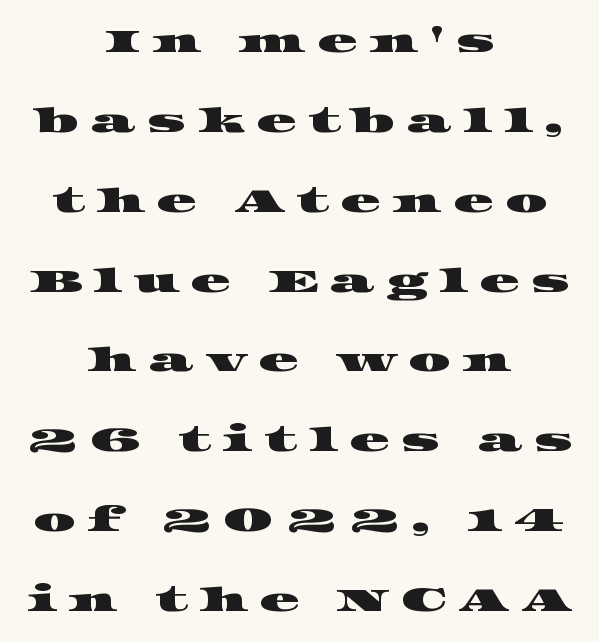
Q: Is the typeface a serif or a sans-serif typeface? A: Serif.
Q: Is the text underlined? A: No.
Q: How is the paragraph aligned? A: Centered.
Q: Is the spacing between letters normal or unusually wide? A: Unusually wide.
Q: Is the spacing between lines tight, normal or loose? A: Loose.
Q: Width (condensed, normal, or wide)? A: Wide.
Q: Stroke contrast? A: High.
Q: x-height? A: Large.
Q: Monospaced? A: No.
